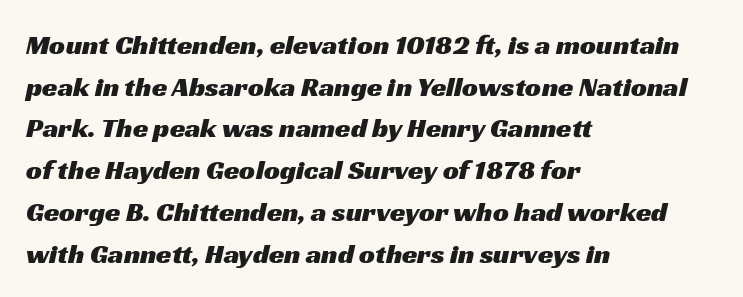
Note the varied advance widths — an 'i' is clearly narrower than an 'm'. Glance below the letters and you will spot only blank space. Spacing between characters is what you'd get straight out of the box. Note: no serifs on the glyphs.
